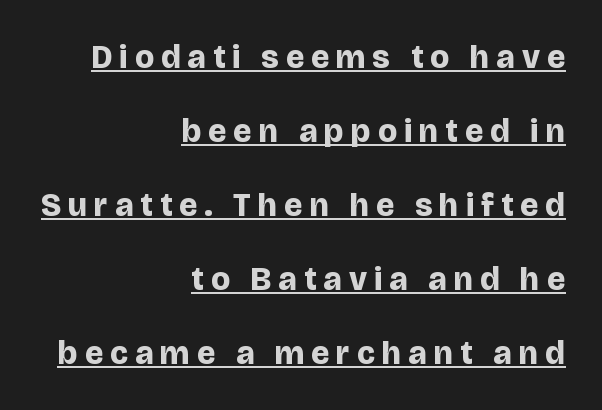
No italicization has been applied; the sample stays upright. In CSS terms this would be text-align: right. The vertical gap from one line to the next is large. Honestly, the letter spacing is so wide it's the main thing you notice.
